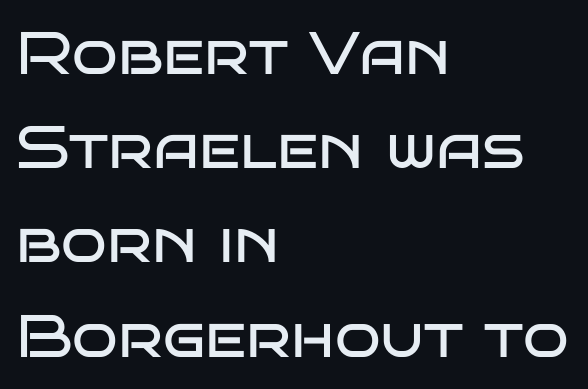
The image shows 60 px regular-weight, wide sans-serif type, upright; set left-aligned, normal line spacing (1.57x), normal letter spacing, not underlined; low stroke contrast and a large x-height.
